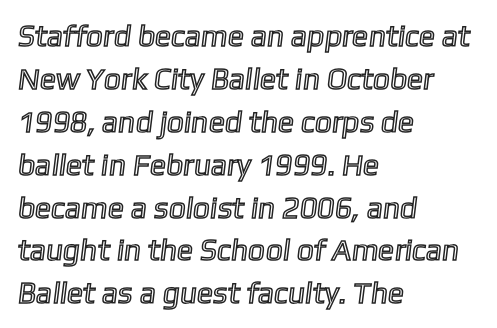
Q: Is the text underlined? A: No.
Q: How is the paragraph aligned? A: Left-aligned.
Q: Is the spacing between letters normal or unusually wide? A: Normal.
Q: Is the spacing between lines tight, normal or loose? A: Normal.
Q: Width (condensed, normal, or wide)? A: Normal.
Q: x-height? A: Medium.
Q: Monospaced? A: No.
